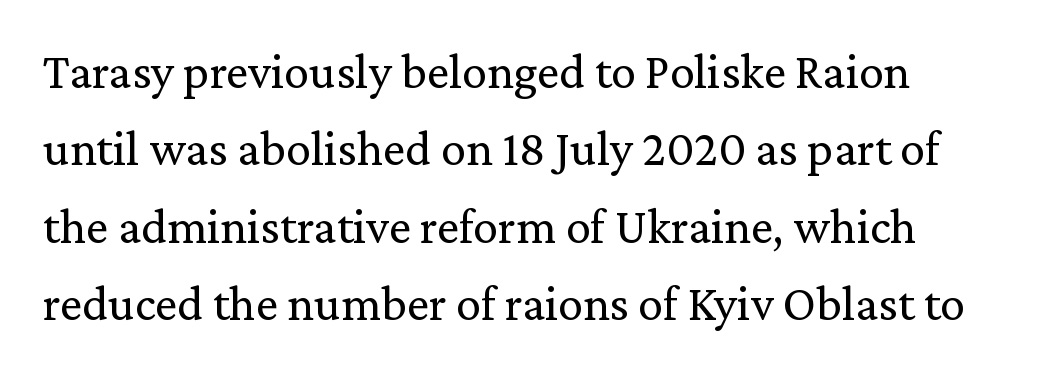
Q: Is the text bold? A: No.
Q: Is the text italic (slanted)? A: No, it is upright.
Q: Is the typeface a serif or a sans-serif typeface? A: Serif.
Q: Is the text underlined? A: No.
Q: Is the spacing between letters normal or unusually wide? A: Normal.
Q: Is the spacing between lines tight, normal or loose? A: Normal.
Q: Width (condensed, normal, or wide)? A: Normal.
Q: Stroke contrast? A: Low.
Q: x-height? A: Medium.
Q: Monospaced? A: No.
